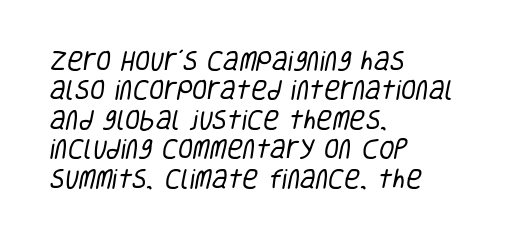
The image shows 22 px text type; set left-aligned, normal line spacing (1.34x), normal letter spacing, not underlined.
